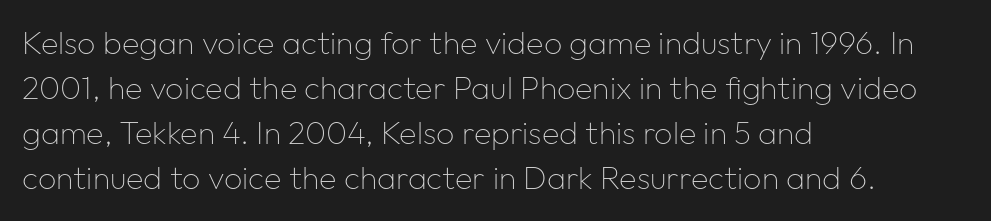
{"serif": "no", "italic": "no", "bold": "no", "weight": "thin", "width": "normal", "stroke_contrast": "low", "x_height": "medium", "monospaced": "no", "underline": "no", "align": "left", "line_spacing": "normal", "line_spacing_ratio": 1.41, "letter_spacing": "normal", "letter_spacing_em": 0.0, "glyph_px": 32}
